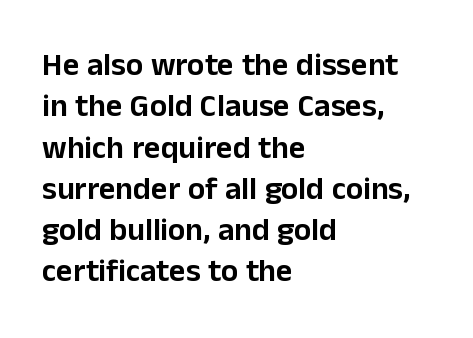
{"serif": "no", "italic": "no", "width": "normal", "stroke_contrast": "low", "x_height": "medium", "monospaced": "no", "underline": "no", "align": "left", "line_spacing": "normal", "line_spacing_ratio": 1.29, "letter_spacing": "normal", "letter_spacing_em": 0.0, "glyph_px": 32}
